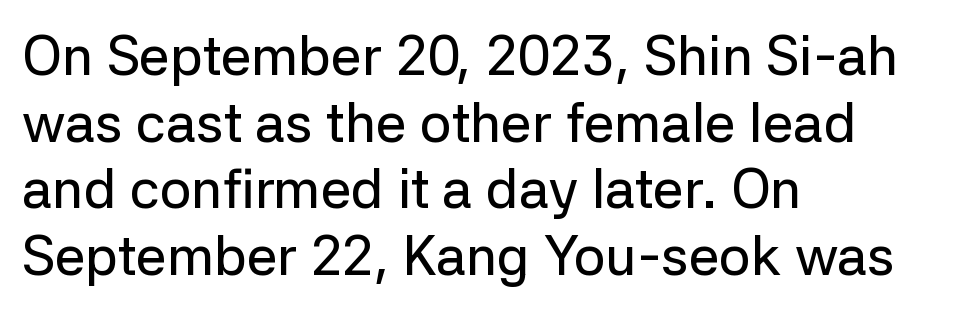
{"serif": "no", "italic": "no", "width": "normal", "stroke_contrast": "low", "x_height": "medium", "monospaced": "no", "underline": "no", "align": "left", "line_spacing_ratio": 1.21, "letter_spacing": "normal", "letter_spacing_em": 0.0, "glyph_px": 55}
